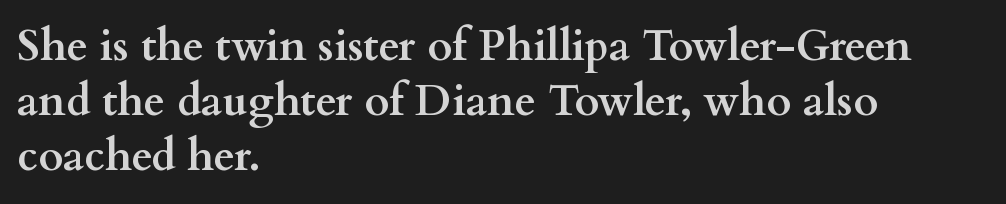
{"serif": "yes", "italic": "no", "bold": "yes", "weight": "semibold", "width": "wide", "stroke_contrast": "medium", "x_height": "small", "monospaced": "no", "underline": "no", "align": "left", "line_spacing": "normal", "line_spacing_ratio": 1.28, "letter_spacing": "normal", "letter_spacing_em": 0.0, "glyph_px": 43}
